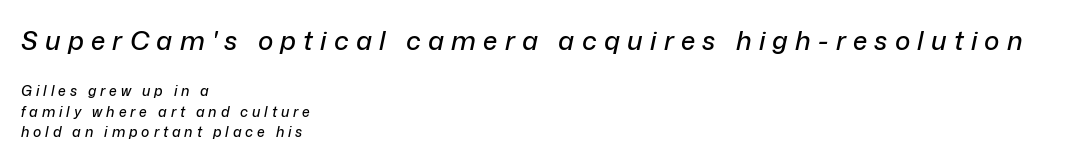
The image shows 26 px text type, italic (leaning right); set left-aligned, normal line spacing (1.47x), unusually wide letter spacing (+0.28 em), not underlined; the first (top) block is 1.86x larger.
